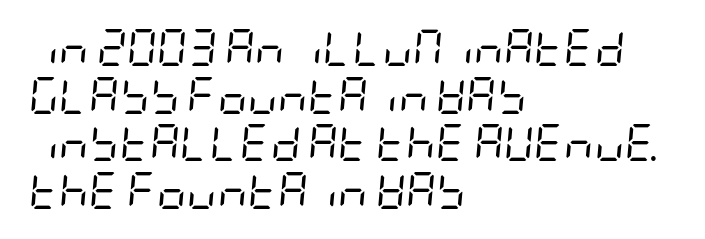
The whole block is typeset with a tilt. Honestly, the row spacing looks completely unremarkable. No extra ink here — the face is not bold. Glance below the letters and you will spot only blank space.
